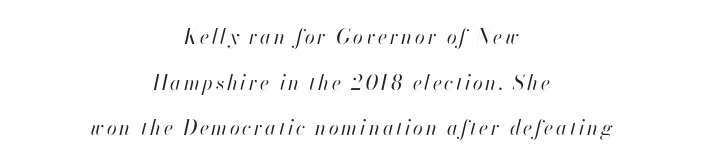
The space between consecutive lines is lavish. No extra ink here — the face is not bold. Descenders are the only things crossing below the line. These lines were composed using italics. Short and long lines alike share a common midpoint.
